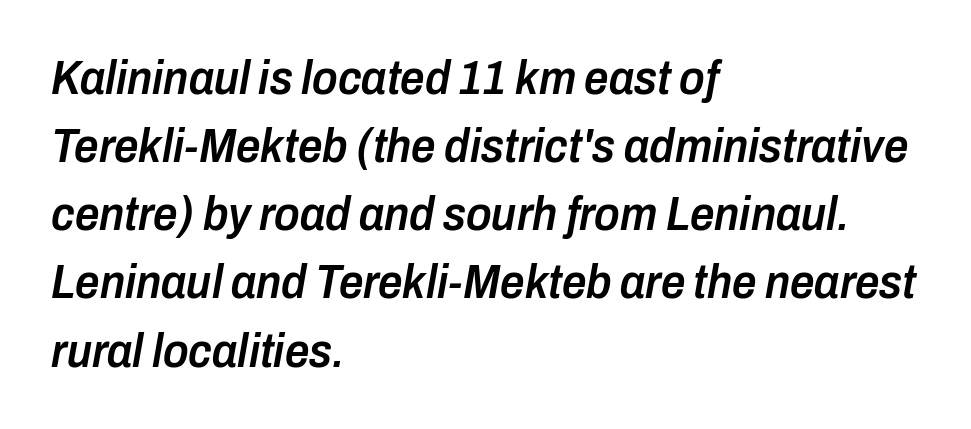
Q: Is the text bold? A: Semi-bold.
Q: Is the text italic (slanted)? A: Yes, it leans right by about 10 degrees.
Q: Is the text underlined? A: No.
Q: How is the paragraph aligned? A: Left-aligned.
Q: Is the spacing between letters normal or unusually wide? A: Normal.
Q: Is the spacing between lines tight, normal or loose? A: Normal.
Q: Width (condensed, normal, or wide)? A: Condensed.
Q: Stroke contrast? A: Low.
Q: x-height? A: Medium.
Q: Monospaced? A: No.
